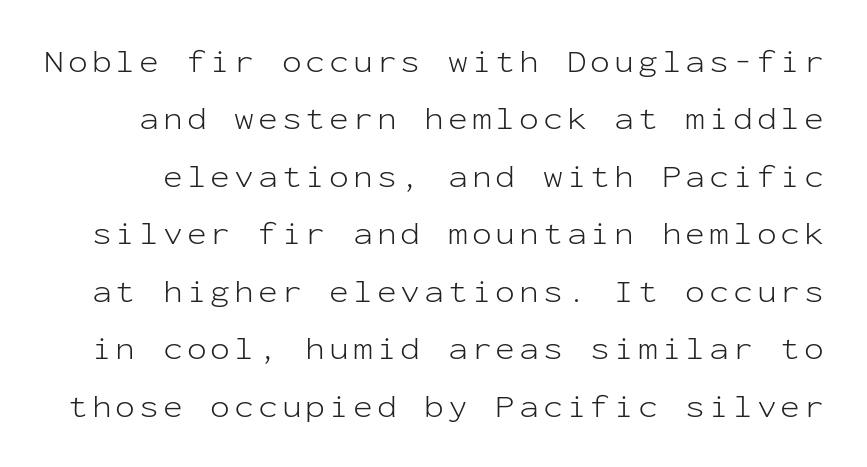
Q: Is the text bold? A: No.
Q: Is the text italic (slanted)? A: No, it is upright.
Q: Is the typeface a serif or a sans-serif typeface? A: Sans-serif.
Q: Is the text underlined? A: No.
Q: Width (condensed, normal, or wide)? A: Normal.
Q: Stroke contrast? A: Low.
Q: x-height? A: Medium.
Q: Monospaced? A: Yes.
